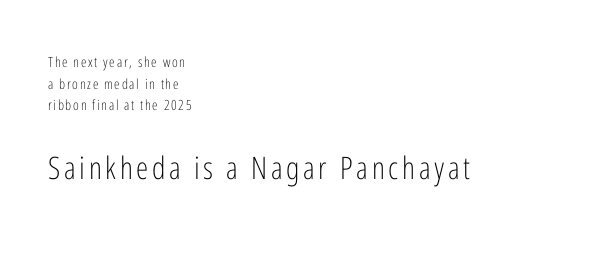
{"serif": "no", "italic": "no", "bold": "no", "weight": "light", "width": "condensed", "stroke_contrast": "low", "x_height": "medium", "monospaced": "no", "underline": "no", "align": "left", "line_spacing": "normal", "line_spacing_ratio": 1.54, "larger_block": "second", "size_ratio": 2.21, "glyph_px": 31}
